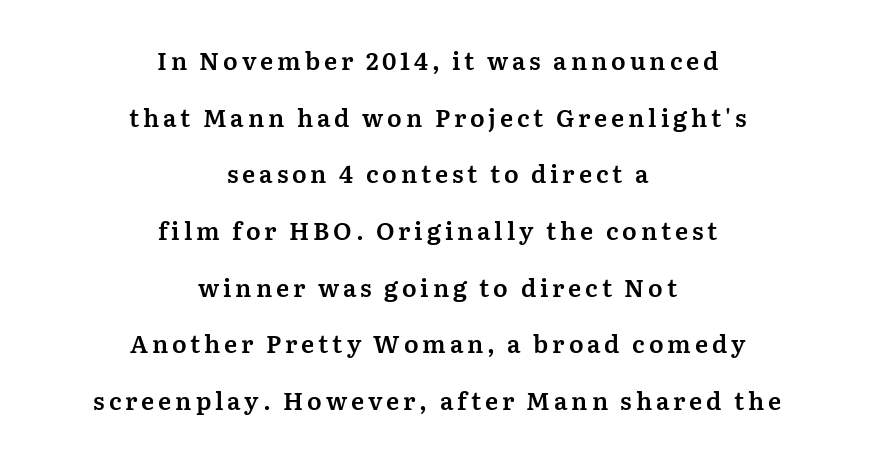
Q: Is the text italic (slanted)? A: No, it is upright.
Q: Is the text underlined? A: No.
Q: How is the paragraph aligned? A: Centered.
Q: Is the spacing between lines tight, normal or loose? A: Loose.
